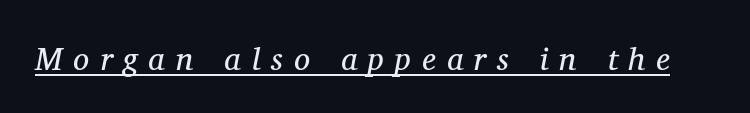
Q: Is the text bold? A: No.
Q: Is the text italic (slanted)? A: Yes, it leans right by about 11 degrees.
Q: Is the typeface a serif or a sans-serif typeface? A: Serif.
Q: Is the text underlined? A: Yes.
Q: Is the spacing between letters normal or unusually wide? A: Unusually wide.
Q: Width (condensed, normal, or wide)? A: Normal.
Q: Stroke contrast? A: Medium.
Q: x-height? A: Medium.
Q: Monospaced? A: No.
